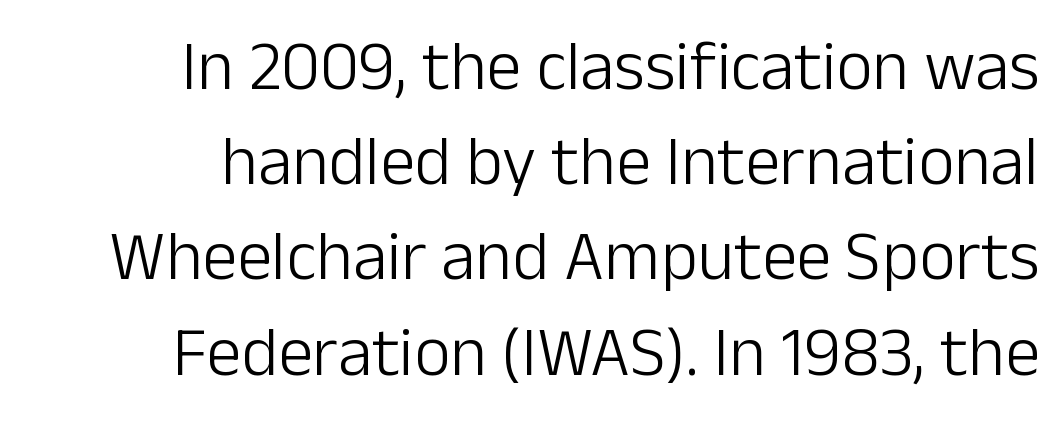
Note the varied advance widths — an 'i' is clearly narrower than an 'm'. Compared with typical paragraphs, the rows here are spaced about the same. A typesetter would label this face a sans. The string is rendered with underlining switched off. Standard letterfit; no display-style spreading of the glyphs. In CSS terms this would be text-align: right.
